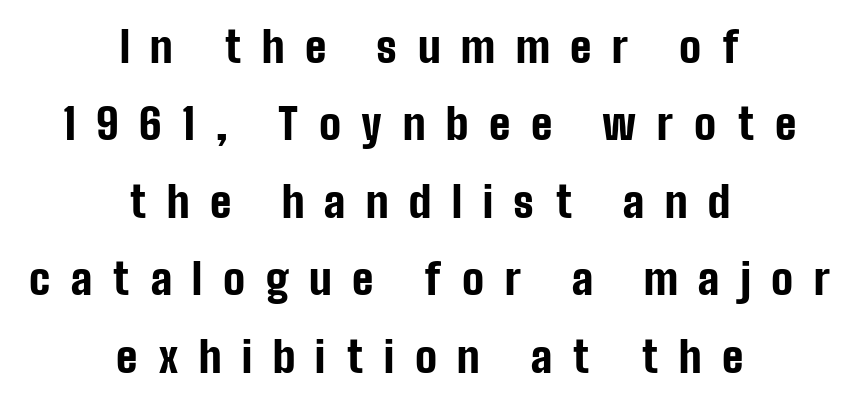
The image shows 43 px bold, condensed sans-serif type, upright; set centered, line spacing 1.8x, unusually wide letter spacing (+0.48 em), not underlined; low stroke contrast and a medium x-height.
